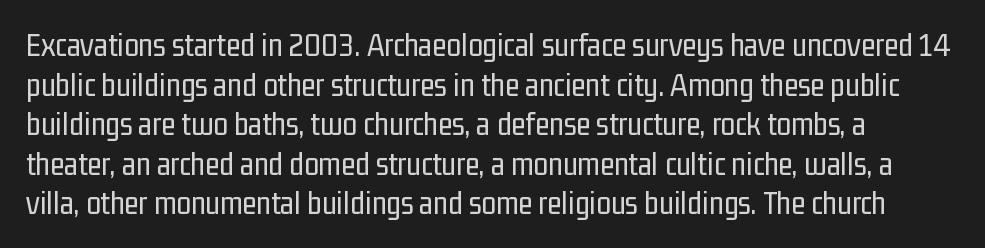
The image shows 33 px regular-weight, condensed sans-serif type, upright; set line spacing 1.2x, normal letter spacing, not underlined; low stroke contrast and a medium x-height.
